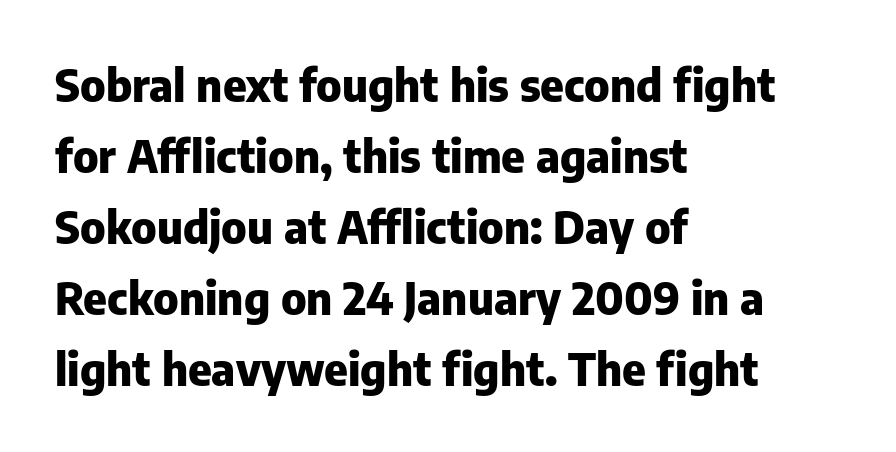
{"serif": "no", "italic": "no", "bold": "yes", "weight": "heavy", "width": "normal", "stroke_contrast": "low", "x_height": "medium", "monospaced": "no", "underline": "no", "align": "left", "line_spacing": "normal", "line_spacing_ratio": 1.58, "letter_spacing": "normal", "letter_spacing_em": 0.0, "glyph_px": 45}
